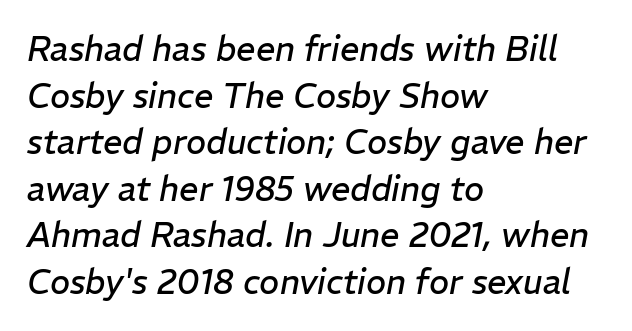
The image shows 34 px regular-weight type, italic (leaning right); set left-aligned, normal line spacing (1.37x), normal letter spacing, not underlined; low stroke contrast and a medium x-height.
